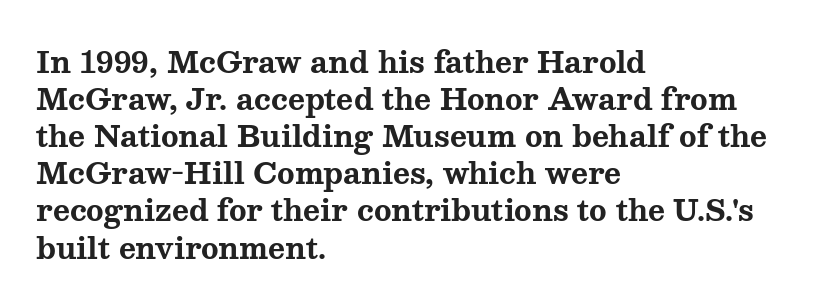
Q: Is the text bold? A: Yes.
Q: Is the text italic (slanted)? A: No, it is upright.
Q: Is the typeface a serif or a sans-serif typeface? A: Serif.
Q: Is the text underlined? A: No.
Q: How is the paragraph aligned? A: Left-aligned.
Q: Is the spacing between letters normal or unusually wide? A: Normal.
Q: Is the spacing between lines tight, normal or loose? A: Normal.
Q: Width (condensed, normal, or wide)? A: Wide.
Q: Stroke contrast? A: Medium.
Q: x-height? A: Medium.
Q: Monospaced? A: No.
